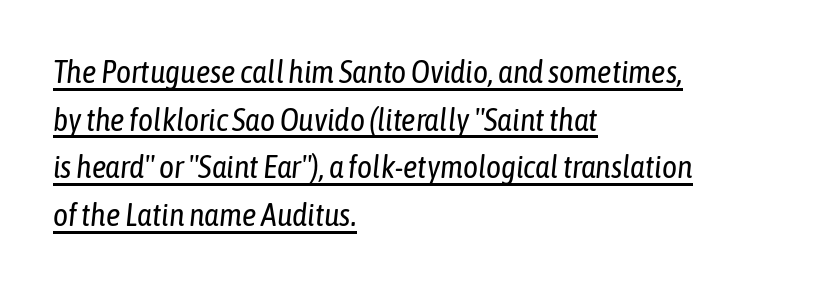
The passage shown leans; its letterforms are oblique. Leftover space on each line is placed entirely after the last word. Successive baselines arrive at the customary interval. Quick note: underline on.
